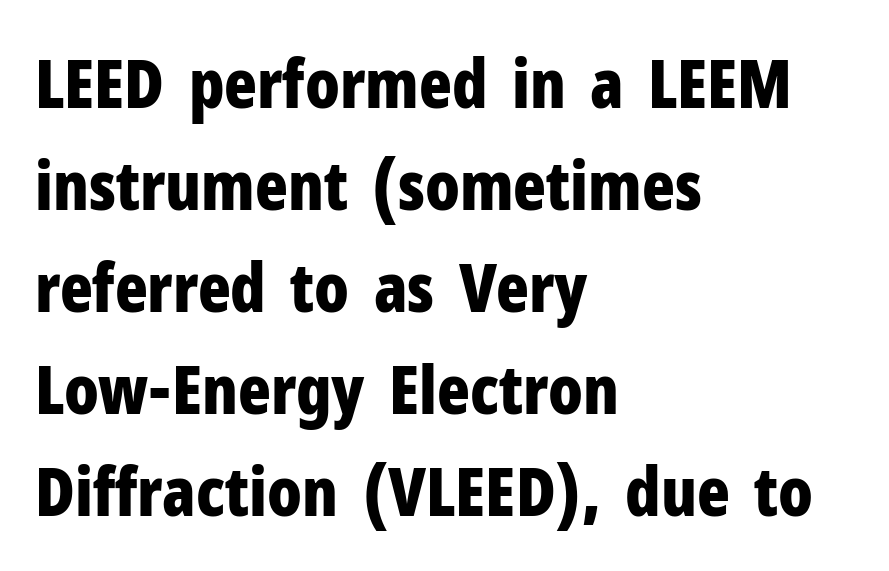
Q: Is the text bold? A: Yes.
Q: Is the text italic (slanted)? A: No, it is upright.
Q: Is the typeface a serif or a sans-serif typeface? A: Sans-serif.
Q: Is the text underlined? A: No.
Q: How is the paragraph aligned? A: Left-aligned.
Q: Is the spacing between letters normal or unusually wide? A: Normal.
Q: Is the spacing between lines tight, normal or loose? A: Normal.
Q: Width (condensed, normal, or wide)? A: Condensed.
Q: Stroke contrast? A: Low.
Q: x-height? A: Medium.
Q: Monospaced? A: No.
